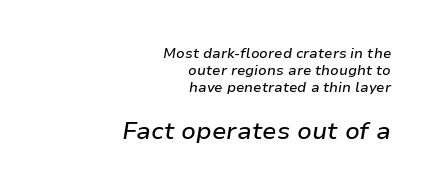
{"italic": "yes", "lean": "right", "slant_degrees": 9, "underline": "no", "align": "right", "line_spacing_ratio": 1.23, "letter_spacing": "normal", "letter_spacing_em": 0.0, "larger_block": "second", "size_ratio": 1.71, "glyph_px": 24}
